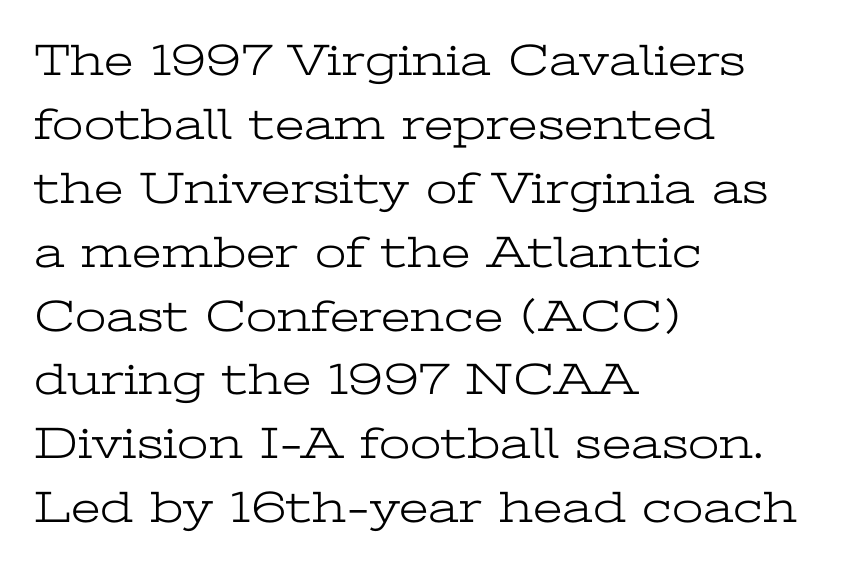
{"serif": "yes", "italic": "no", "bold": "no", "weight": "light", "width": "wide", "stroke_contrast": "low", "x_height": "medium", "monospaced": "no", "underline": "no", "align": "left", "line_spacing": "normal", "line_spacing_ratio": 1.42, "letter_spacing": "normal", "letter_spacing_em": 0.0, "glyph_px": 45}
